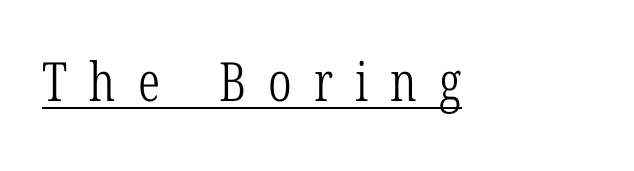
Q: Is the text bold? A: No.
Q: Is the text italic (slanted)? A: No, it is upright.
Q: Is the typeface a serif or a sans-serif typeface? A: Serif.
Q: Is the text underlined? A: Yes.
Q: Is the spacing between letters normal or unusually wide? A: Unusually wide.
Q: Width (condensed, normal, or wide)? A: Condensed.
Q: Stroke contrast? A: Low.
Q: x-height? A: Medium.
Q: Monospaced? A: No.
